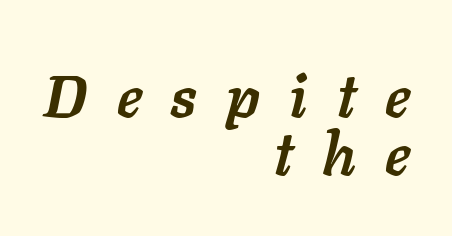
The image shows 60 px semibold type, italic (leaning right); set right-aligned, tight line spacing (0.96x), unusually wide letter spacing (+0.49 em), not underlined; low stroke contrast and a medium x-height.
